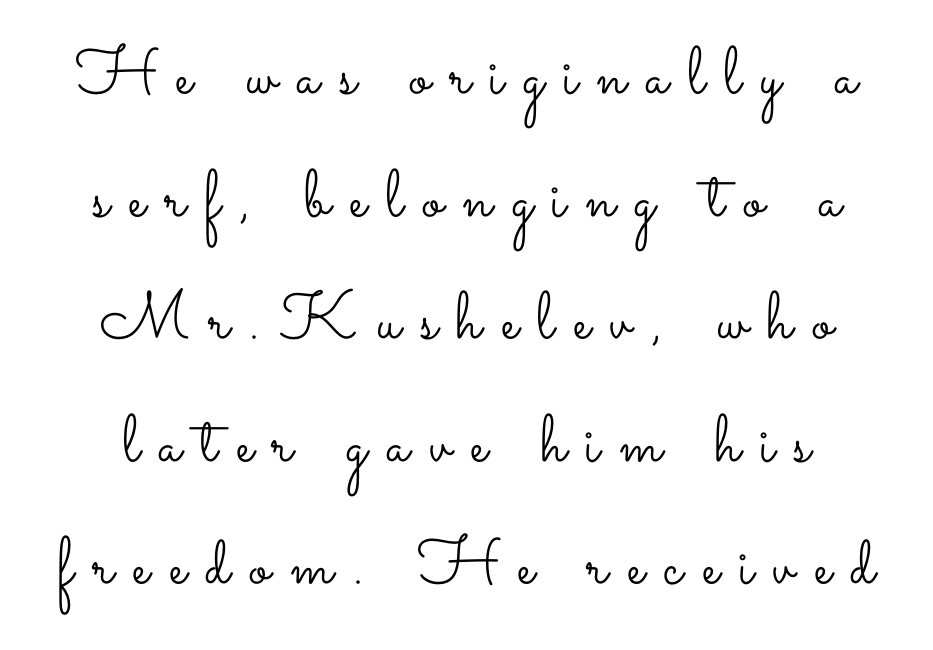
Q: Is the text bold? A: No.
Q: Is the text italic (slanted)? A: Yes.
Q: Is the text underlined? A: No.
Q: How is the paragraph aligned? A: Centered.
Q: Is the spacing between letters normal or unusually wide? A: Unusually wide.
Q: Width (condensed, normal, or wide)? A: Wide.
Q: Stroke contrast? A: Low.
Q: x-height? A: Small.
Q: Monospaced? A: No.
